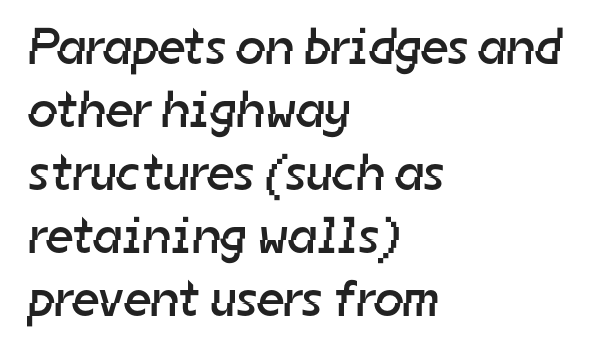
Compared with a typical body face, this is equally light or lighter still. The rendering uses natural spacing where letterforms have individual widths. Honestly, there is no underline to notice here at all. In terms of letterspacing, this is plain default setting. The rendering anchors every line to the left-hand side. This is sans-serif lettering, the kind often seen on screens and signage.
